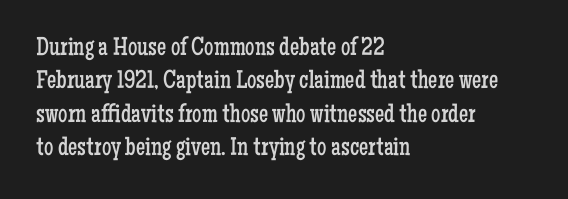
Q: Is the text bold? A: No.
Q: Is the text italic (slanted)? A: No, it is upright.
Q: Is the text underlined? A: No.
Q: How is the paragraph aligned? A: Left-aligned.
Q: Is the spacing between letters normal or unusually wide? A: Normal.
Q: Is the spacing between lines tight, normal or loose? A: Normal.
